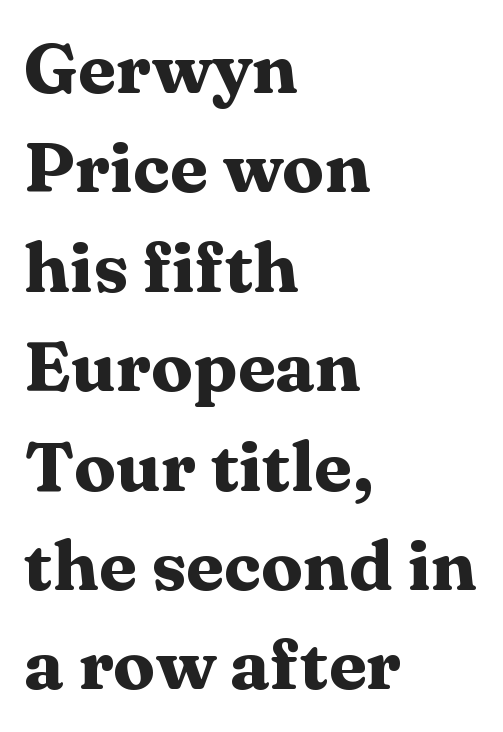
Q: Is the text bold? A: Yes.
Q: Is the text italic (slanted)? A: No, it is upright.
Q: Is the typeface a serif or a sans-serif typeface? A: Serif.
Q: Is the text underlined? A: No.
Q: How is the paragraph aligned? A: Left-aligned.
Q: Is the spacing between letters normal or unusually wide? A: Normal.
Q: Is the spacing between lines tight, normal or loose? A: Normal.
Q: Width (condensed, normal, or wide)? A: Wide.
Q: Stroke contrast? A: Medium.
Q: x-height? A: Medium.
Q: Monospaced? A: No.
